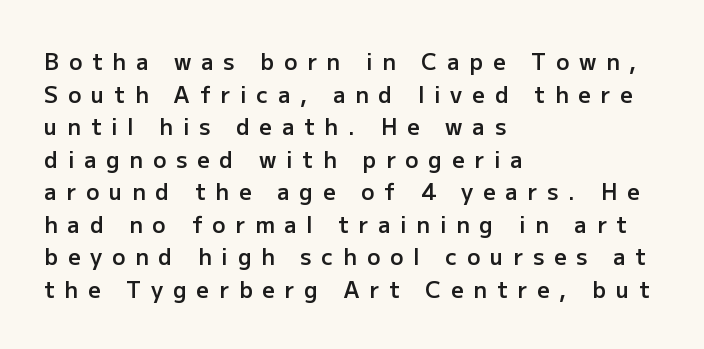
Q: Is the text bold? A: Semi-bold.
Q: Is the text italic (slanted)? A: No, it is upright.
Q: Is the text underlined? A: No.
Q: How is the paragraph aligned? A: Left-aligned.
Q: Is the spacing between letters normal or unusually wide? A: Unusually wide.
Q: Is the spacing between lines tight, normal or loose? A: Normal.
